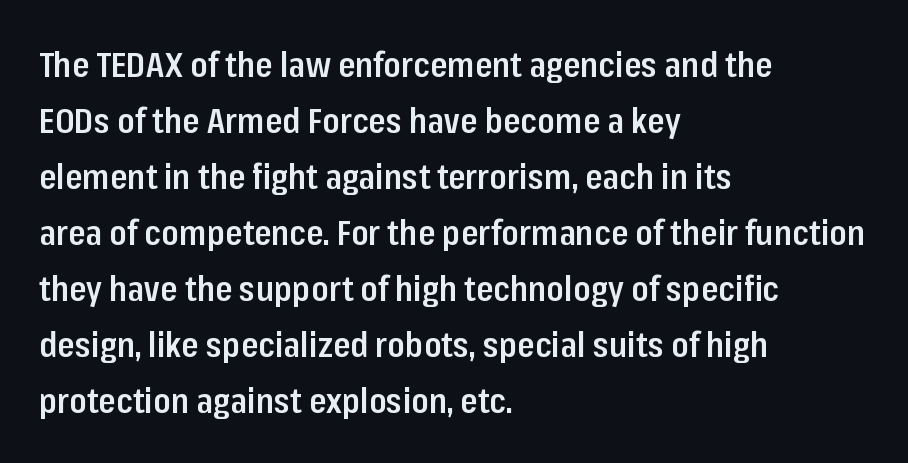
Q: Is the text bold? A: Semi-bold.
Q: Is the text italic (slanted)? A: No, it is upright.
Q: Is the typeface a serif or a sans-serif typeface? A: Sans-serif.
Q: Is the text underlined? A: No.
Q: How is the paragraph aligned? A: Left-aligned.
Q: Is the spacing between letters normal or unusually wide? A: Normal.
Q: Is the spacing between lines tight, normal or loose? A: Normal.
Q: Width (condensed, normal, or wide)? A: Condensed.
Q: Stroke contrast? A: Low.
Q: x-height? A: Medium.
Q: Monospaced? A: No.
